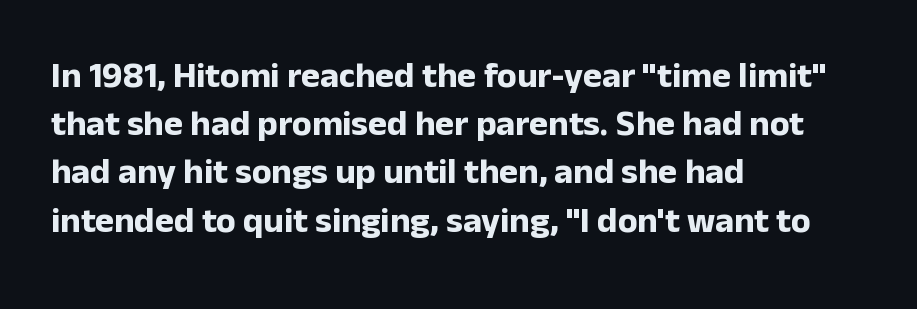
Are there feet on the stems? There aren't — it's a sans. Bold? Absolutely — the strokes are thick and heavy. In CSS terms this would be text-align: left. Quick note: interline space is typical.
